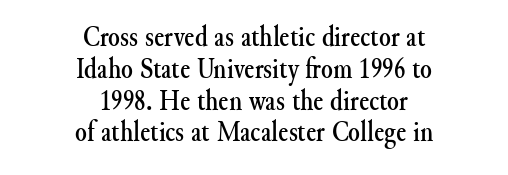
Q: Is the text italic (slanted)? A: No, it is upright.
Q: Is the typeface a serif or a sans-serif typeface? A: Serif.
Q: Is the text underlined? A: No.
Q: How is the paragraph aligned? A: Centered.
Q: Is the spacing between letters normal or unusually wide? A: Normal.
Q: Is the spacing between lines tight, normal or loose? A: Tight.
Q: Width (condensed, normal, or wide)? A: Normal.
Q: Stroke contrast? A: Medium.
Q: x-height? A: Small.
Q: Monospaced? A: No.
